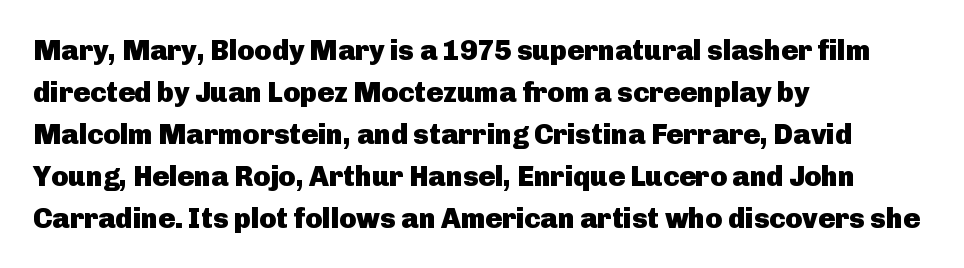
The image shows 28 px heavy sans-serif type, upright; set left-aligned, normal line spacing (1.5x), normal letter spacing, not underlined; low stroke contrast and a medium x-height.
